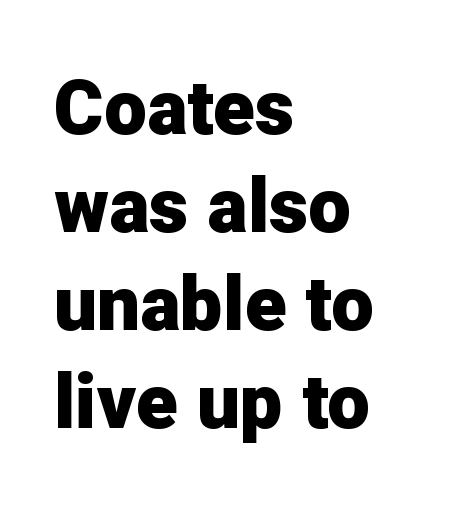
Reading down the block, your eye returns to a fixed left position each line. Regarding leading, the lines here are spaced in the standard way. Every stem runs plumb, perpendicular to the baseline. Is this a sans? Yes — the strokes have no serifs. The face used here is proportionally spaced, like ordinary book or web type.
